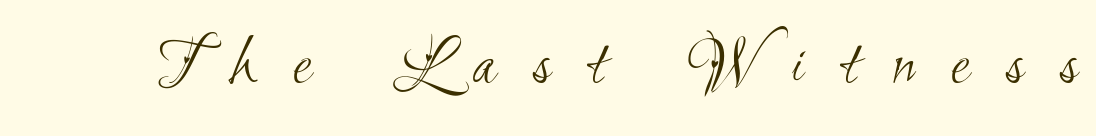
{"serif": "no", "bold": "no", "weight": "light", "width": "condensed", "stroke_contrast": "medium", "x_height": "small", "monospaced": "no", "underline": "no", "letter_spacing": "wide", "letter_spacing_em": 0.5, "glyph_px": 71}
